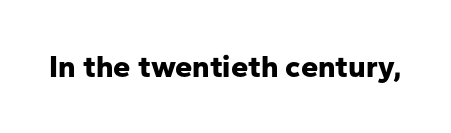
{"serif": "no", "italic": "no", "bold": "yes", "weight": "bold", "width": "normal", "stroke_contrast": "low", "x_height": "medium", "monospaced": "no", "underline": "no", "letter_spacing": "normal", "letter_spacing_em": 0.0, "glyph_px": 31}
